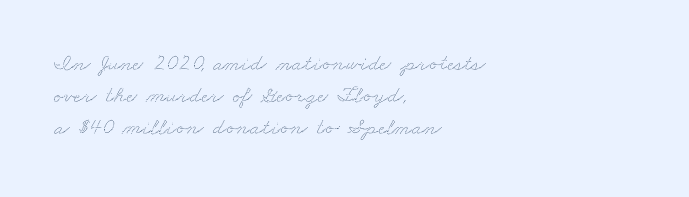
The image shows 23 px text type; set left-aligned, normal line spacing (1.4x), normal letter spacing, not underlined.
